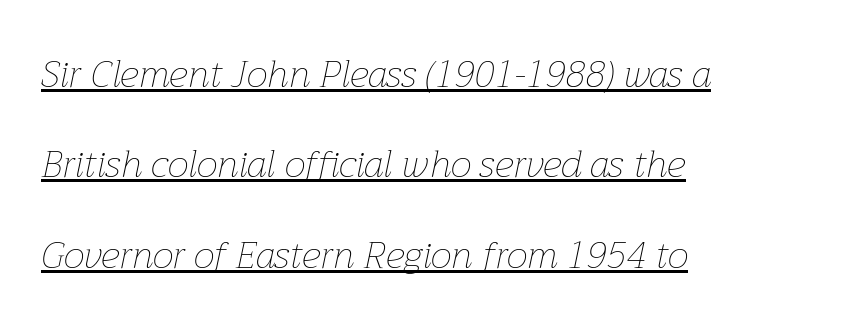
Q: Is the text bold? A: No.
Q: Is the text italic (slanted)? A: Yes, it leans right by about 12 degrees.
Q: Is the text underlined? A: Yes.
Q: How is the paragraph aligned? A: Left-aligned.
Q: Is the spacing between letters normal or unusually wide? A: Normal.
Q: Is the spacing between lines tight, normal or loose? A: Loose.
Q: Width (condensed, normal, or wide)? A: Normal.
Q: Stroke contrast? A: Low.
Q: x-height? A: Medium.
Q: Monospaced? A: No.
